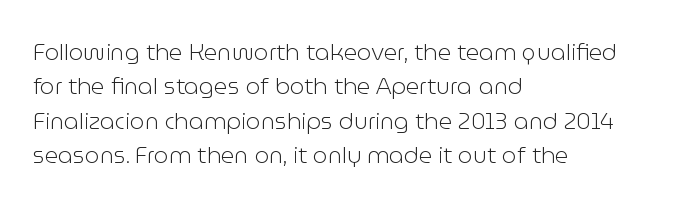
The vertical gap from one line to the next is medium. These lines were composed using upright roman letters. Horizontal alignment here is leftward, the default for most running prose. The gaps between neighbouring characters are ordinary and unremarkable. Weight: regular or lighter.
